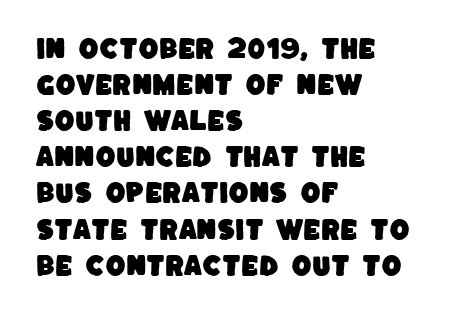
Q: Is the text underlined? A: No.
Q: How is the paragraph aligned? A: Left-aligned.
Q: Is the spacing between letters normal or unusually wide? A: Normal.
Q: Is the spacing between lines tight, normal or loose? A: Normal.
